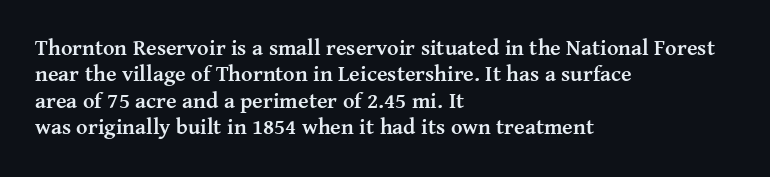
Q: Is the text bold? A: Yes.
Q: Is the text italic (slanted)? A: No, it is upright.
Q: Is the text underlined? A: No.
Q: How is the paragraph aligned? A: Left-aligned.
Q: Is the spacing between letters normal or unusually wide? A: Normal.
